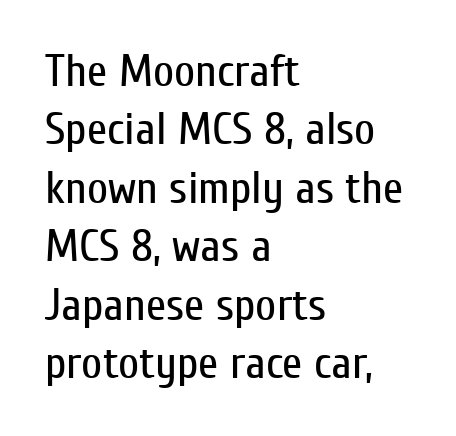
Q: Is the text bold? A: No.
Q: Is the text italic (slanted)? A: No, it is upright.
Q: Is the typeface a serif or a sans-serif typeface? A: Sans-serif.
Q: Is the text underlined? A: No.
Q: How is the paragraph aligned? A: Left-aligned.
Q: Is the spacing between letters normal or unusually wide? A: Normal.
Q: Is the spacing between lines tight, normal or loose? A: Normal.
Q: Width (condensed, normal, or wide)? A: Condensed.
Q: Stroke contrast? A: Low.
Q: x-height? A: Medium.
Q: Monospaced? A: No.
